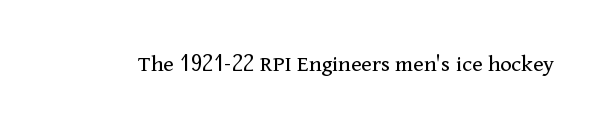
The image shows 24 px text type, upright; set normal letter spacing, not underlined.
